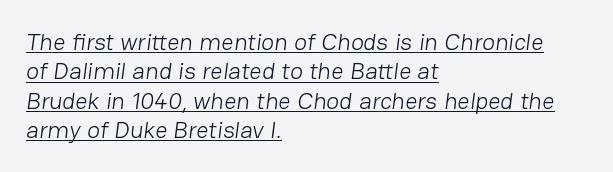
Q: Is the text bold? A: No.
Q: Is the text underlined? A: Yes.
Q: How is the paragraph aligned? A: Left-aligned.
Q: Is the spacing between letters normal or unusually wide? A: Normal.
